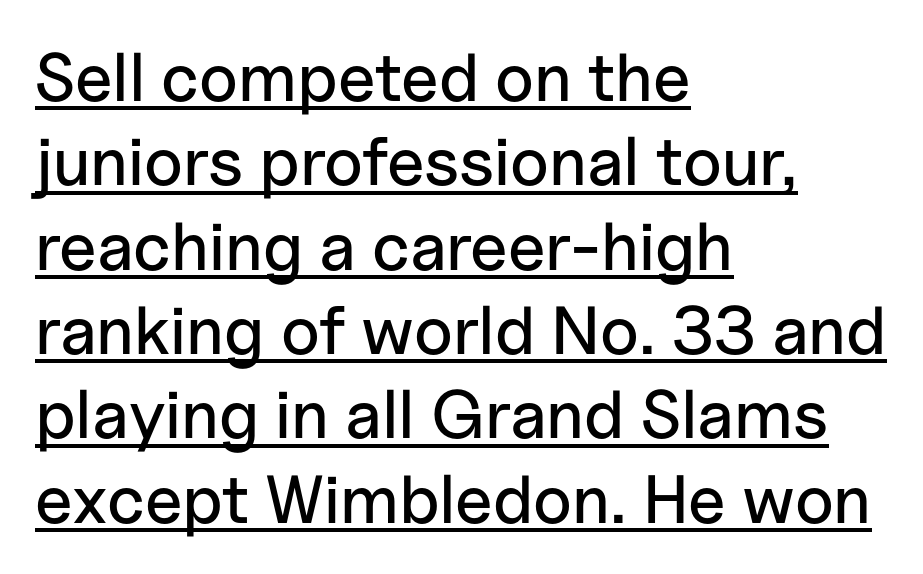
Nope, not italic — everything's standing straight. Proportional: the letters do not fall into vertical columns. The typesetter chose a ragged-right arrangement here. A baseline rule has been typeset under these characters. The glyphs in this specimen are sans serif. Glyph-to-glyph distance matches everyday printed text.
